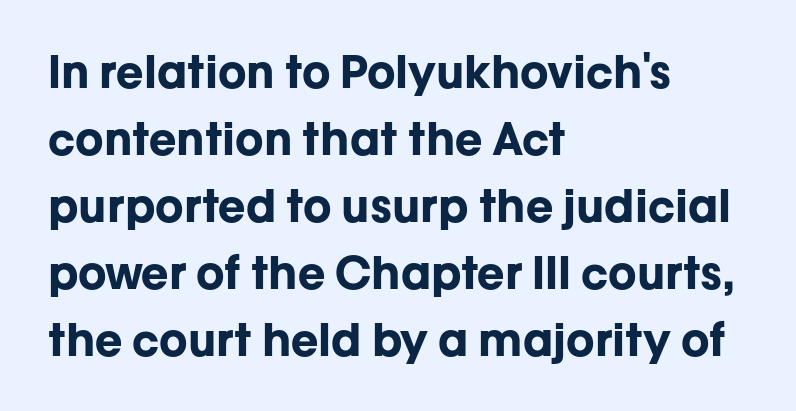
The image shows 45 px bold sans-serif type, upright; set left-aligned, normal line spacing (1.49x), normal letter spacing, not underlined; low stroke contrast and a medium x-height.
